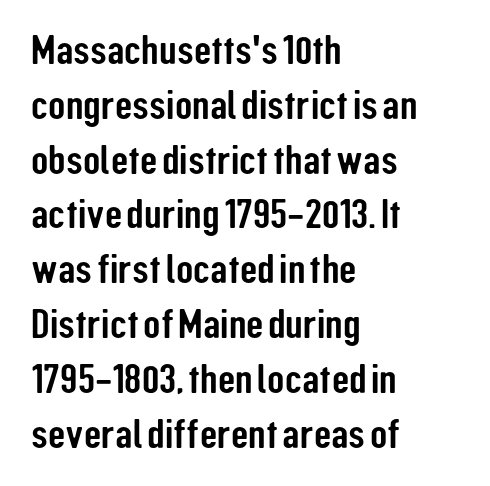
The image shows 40 px condensed sans-serif type, upright; set left-aligned, normal line spacing (1.37x), normal letter spacing, not underlined; low stroke contrast and a medium x-height.
